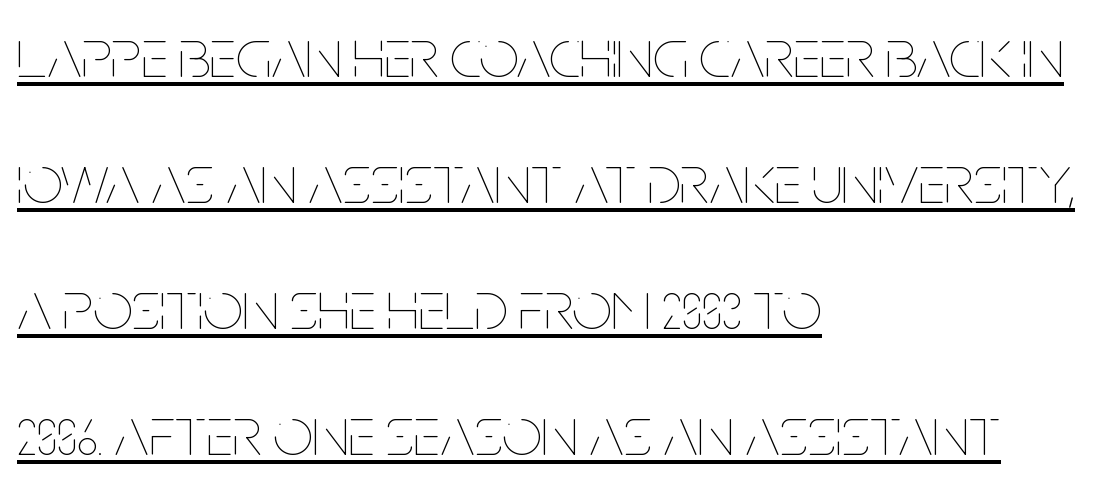
{"italic": "no", "bold": "no", "weight": "thin", "width": "condensed", "stroke_contrast": "low", "x_height": "large", "monospaced": "no", "underline": "yes", "align": "left", "line_spacing_ratio": 1.8, "letter_spacing": "normal", "letter_spacing_em": 0.0, "glyph_px": 70}
